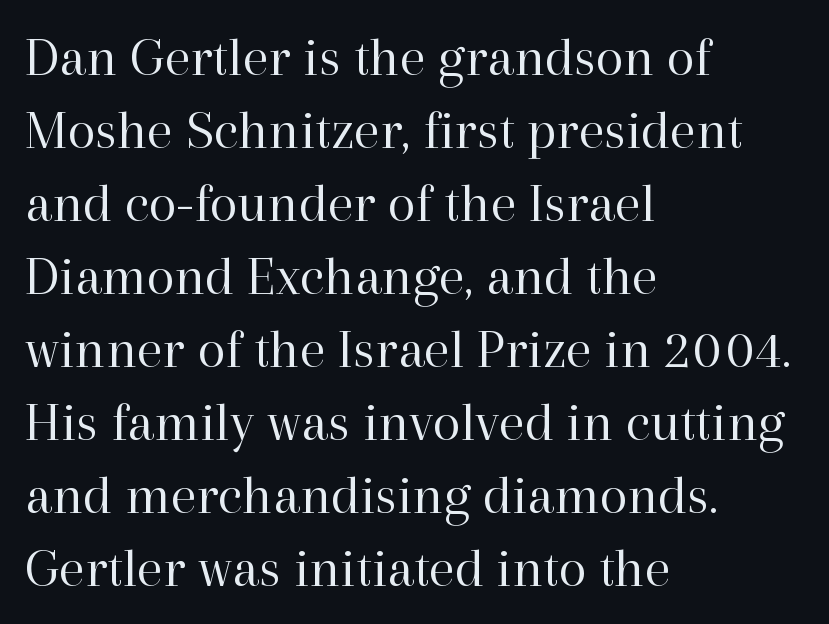
The image shows 57 px regular-weight serif type, upright; set left-aligned, normal line spacing (1.28x), normal letter spacing, not underlined; high stroke contrast and a medium x-height.
